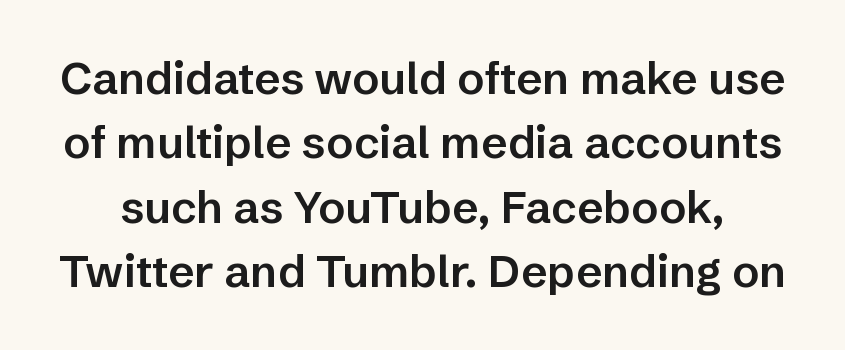
{"serif": "no", "italic": "no", "bold": "semi", "weight": "semibold", "width": "normal", "stroke_contrast": "low", "x_height": "medium", "monospaced": "no", "underline": "no", "line_spacing": "normal", "line_spacing_ratio": 1.43, "letter_spacing": "normal", "letter_spacing_em": 0.0, "glyph_px": 45}
